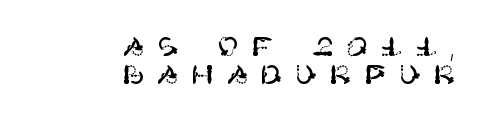
{"italic": "no", "underline": "no", "align": "right", "line_spacing": "tight", "line_spacing_ratio": 1.06, "letter_spacing": "wide", "letter_spacing_em": 0.49, "glyph_px": 26}
